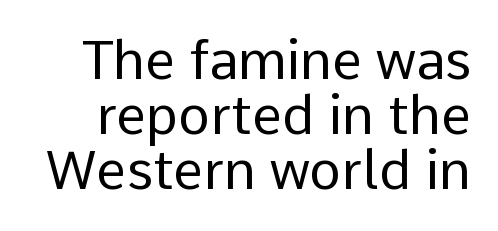
{"serif": "no", "italic": "no", "bold": "no", "weight": "regular", "width": "normal", "stroke_contrast": "low", "x_height": "medium", "monospaced": "no", "underline": "no", "line_spacing": "tight", "line_spacing_ratio": 1.02, "letter_spacing": "normal", "letter_spacing_em": 0.0, "glyph_px": 54}
